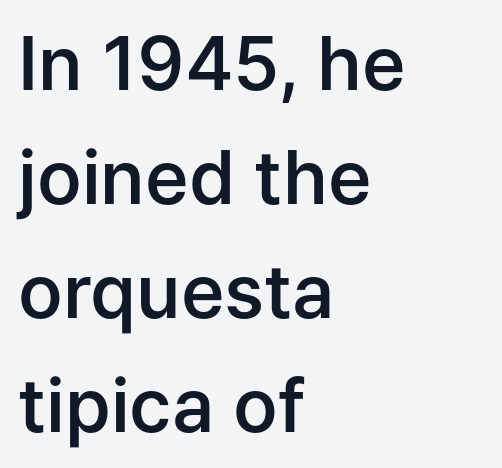
Q: Is the text bold? A: Semi-bold.
Q: Is the text italic (slanted)? A: No, it is upright.
Q: Is the typeface a serif or a sans-serif typeface? A: Sans-serif.
Q: Is the text underlined? A: No.
Q: How is the paragraph aligned? A: Left-aligned.
Q: Is the spacing between letters normal or unusually wide? A: Normal.
Q: Is the spacing between lines tight, normal or loose? A: Normal.
Q: Width (condensed, normal, or wide)? A: Normal.
Q: Stroke contrast? A: Low.
Q: x-height? A: Medium.
Q: Monospaced? A: No.
